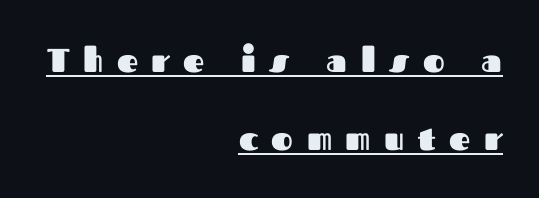
{"serif": "no", "italic": "no", "bold": "yes", "weight": "heavy", "width": "normal", "stroke_contrast": "medium", "x_height": "medium", "monospaced": "no", "underline": "yes", "align": "right", "line_spacing": "loose", "line_spacing_ratio": 2.37, "letter_spacing": "wide", "letter_spacing_em": 0.41, "glyph_px": 33}
